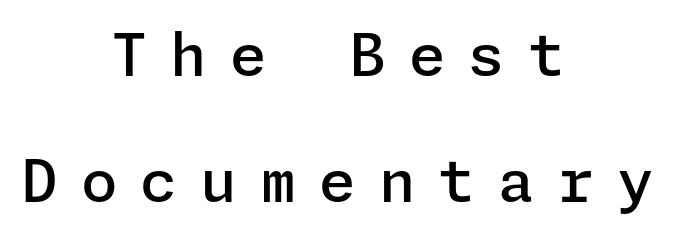
The image shows 59 px semibold sans-serif type, upright; set centered, loose line spacing (2.13x), unusually wide letter spacing (+0.39 em), not underlined; low stroke contrast and a medium x-height.
